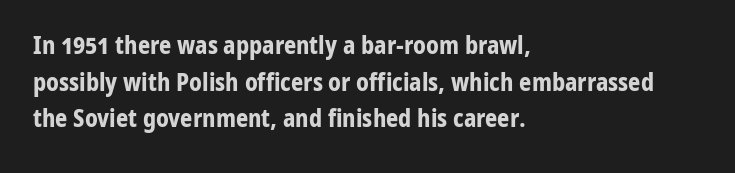
A typesetter would call this zero additional tracking. The letters stand upright; this is a roman face. Regular leading. The passage is arranged the way most books set body copy — flush left. Rule under the text: the space is simply empty. Strokes here are thick enough to call this a true bold.
